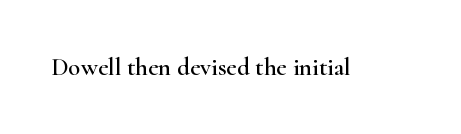
If you drew a line through each stem, it would be perfectly vertical. Characters follow at the spacing the type designer built in. The words here are not underlined.
